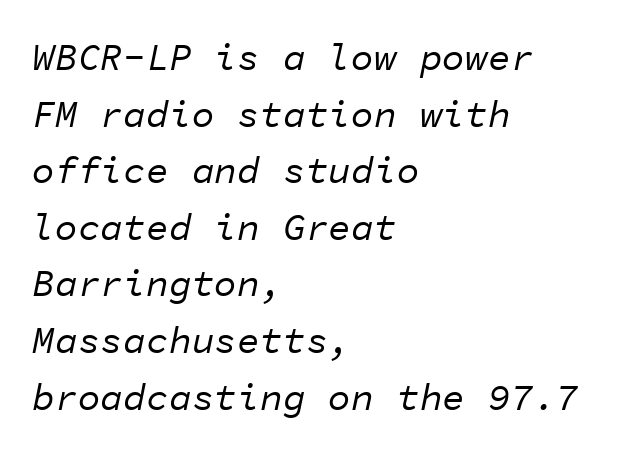
Every character here occupies the same horizontal width, giving the sample a typewriter-like rhythm. Emphasis-style slanted type is in use. Spacing between characters is what you'd get straight out of the box. Has an underline been added? It has not. The paragraph has a hard left edge and a soft right edge. Each stroke keeps to a modest, everyday thickness or less.
